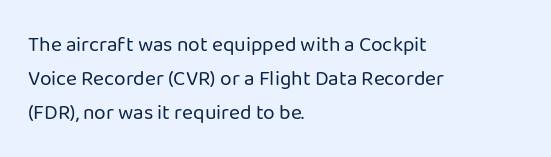
Q: Is the text bold? A: No.
Q: Is the text italic (slanted)? A: No, it is upright.
Q: Is the text underlined? A: No.
Q: How is the paragraph aligned? A: Left-aligned.
Q: Is the spacing between letters normal or unusually wide? A: Normal.
Q: Is the spacing between lines tight, normal or loose? A: Normal.
